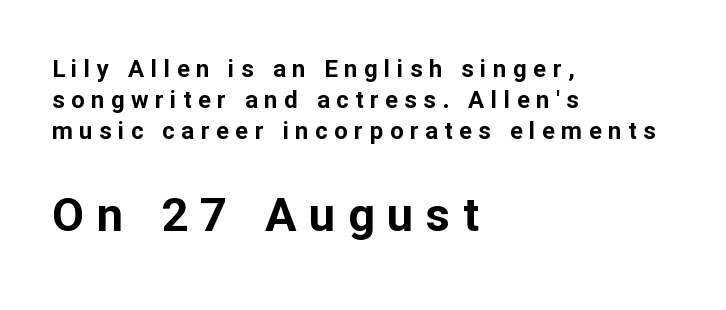
The image shows 47 px bold sans-serif type, upright; set left-aligned, normal line spacing (1.29x), unusually wide letter spacing (+0.27 em), not underlined; the second (bottom) block is 1.96x larger; low stroke contrast and a medium x-height.
